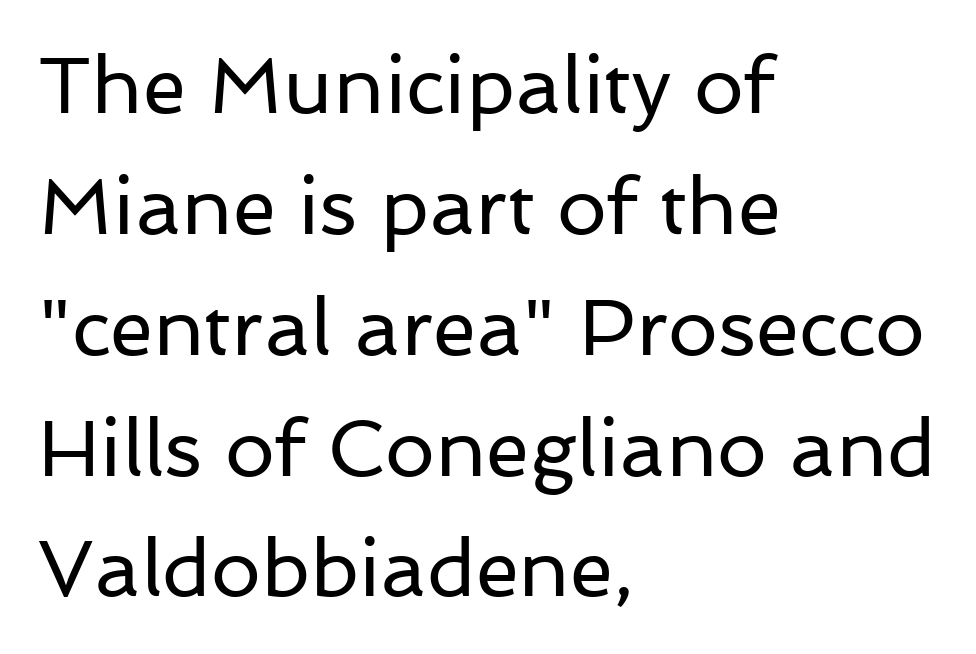
Q: Is the text bold? A: No.
Q: Is the text italic (slanted)? A: No, it is upright.
Q: Is the typeface a serif or a sans-serif typeface? A: Sans-serif.
Q: Is the text underlined? A: No.
Q: How is the paragraph aligned? A: Left-aligned.
Q: Is the spacing between letters normal or unusually wide? A: Normal.
Q: Is the spacing between lines tight, normal or loose? A: Normal.
Q: Width (condensed, normal, or wide)? A: Normal.
Q: Stroke contrast? A: Low.
Q: x-height? A: Medium.
Q: Monospaced? A: No.
